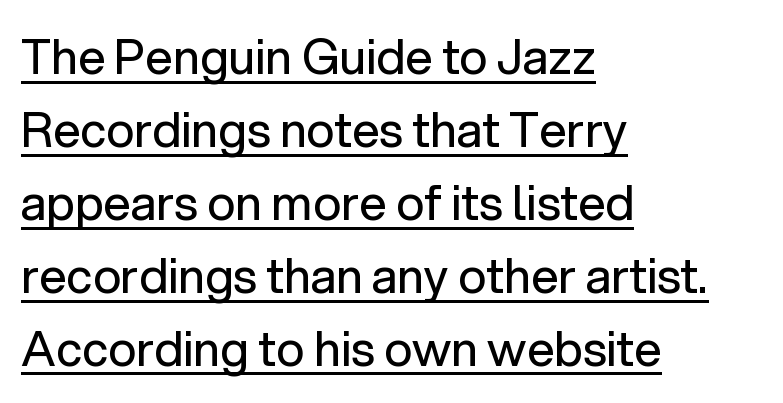
{"serif": "no", "italic": "no", "bold": "no", "weight": "regular", "width": "normal", "stroke_contrast": "low", "x_height": "medium", "monospaced": "no", "underline": "yes", "align": "left", "line_spacing": "normal", "line_spacing_ratio": 1.52, "letter_spacing": "normal", "letter_spacing_em": 0.0, "glyph_px": 48}
